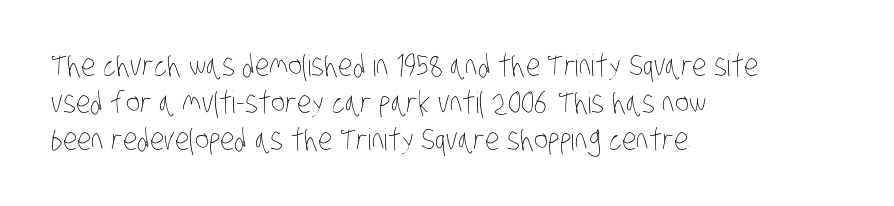
{"bold": "no", "weight": "thin", "width": "condensed", "stroke_contrast": "low", "x_height": "large", "monospaced": "no", "underline": "no", "align": "left", "line_spacing_ratio": 1.23, "letter_spacing": "normal", "letter_spacing_em": 0.0, "glyph_px": 30}
